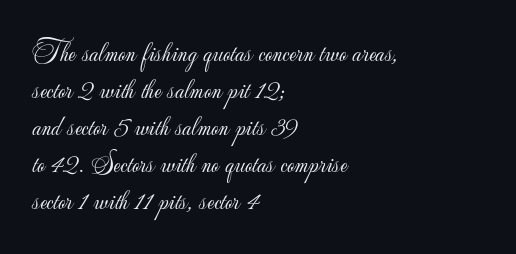
{"serif": "no", "bold": "no", "weight": "light", "width": "normal", "stroke_contrast": "low", "x_height": "small", "monospaced": "no", "underline": "no", "align": "left", "line_spacing": "normal", "line_spacing_ratio": 1.28, "letter_spacing": "normal", "letter_spacing_em": 0.0, "glyph_px": 29}
